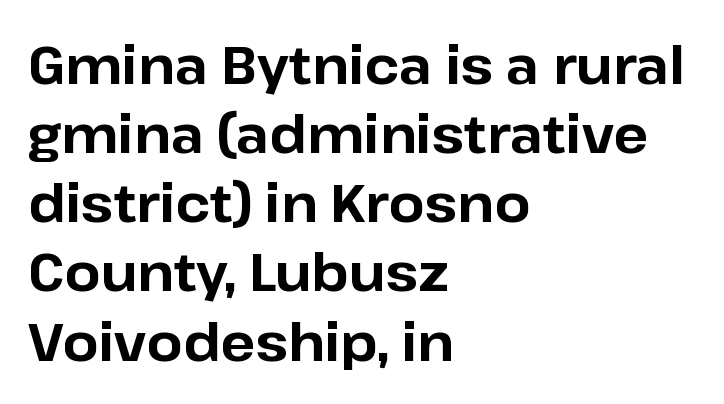
The image shows 52 px bold sans-serif type, upright; set left-aligned, normal line spacing (1.33x), normal letter spacing, not underlined; low stroke contrast and a medium x-height.
